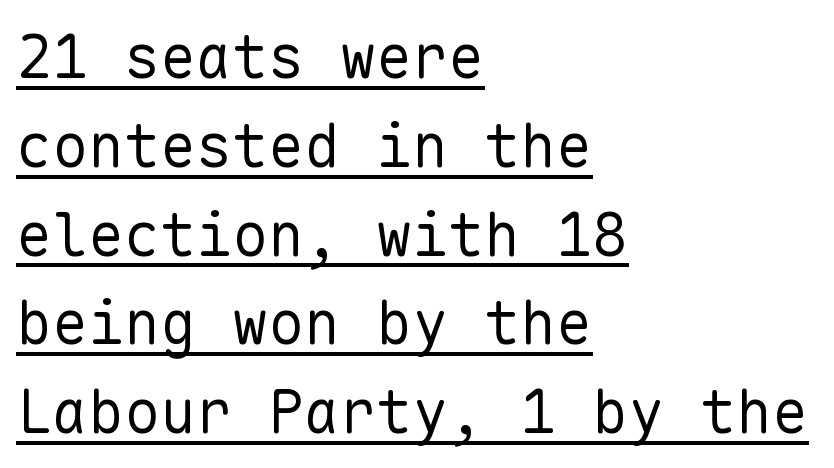
{"serif": "no", "italic": "no", "bold": "no", "weight": "regular", "width": "normal", "stroke_contrast": "low", "x_height": "medium", "monospaced": "yes", "underline": "yes", "align": "left", "line_spacing": "normal", "line_spacing_ratio": 1.48, "letter_spacing": "normal", "letter_spacing_em": 0.0, "glyph_px": 60}
